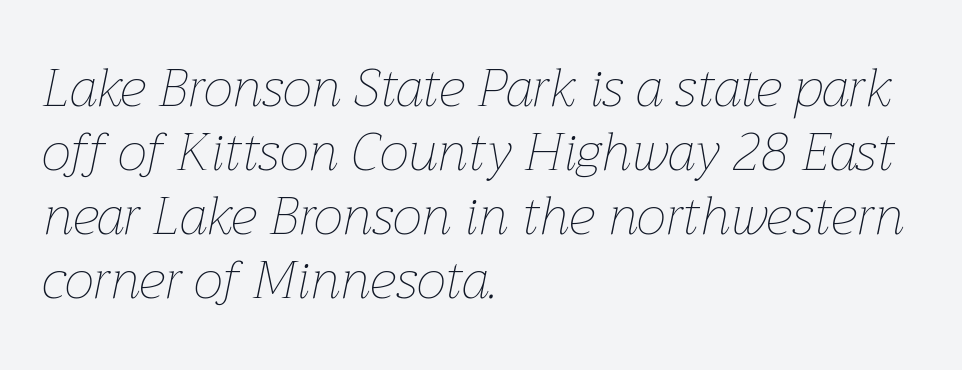
The image shows 53 px thin type, italic (leaning right); set left-aligned, line spacing 1.21x, normal letter spacing, not underlined; low stroke contrast and a medium x-height.
